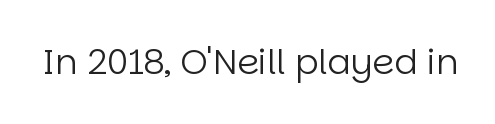
Q: Is the text bold? A: No.
Q: Is the text italic (slanted)? A: No, it is upright.
Q: Is the typeface a serif or a sans-serif typeface? A: Sans-serif.
Q: Is the text underlined? A: No.
Q: Is the spacing between letters normal or unusually wide? A: Normal.
Q: Width (condensed, normal, or wide)? A: Normal.
Q: Stroke contrast? A: Low.
Q: x-height? A: Large.
Q: Monospaced? A: No.
